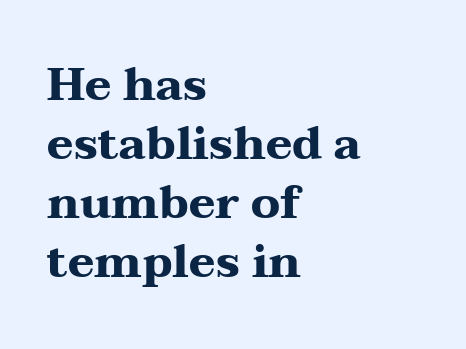
The gaps between neighbouring characters are ordinary and unremarkable. The face used here has the dense, thick strokes of a bold. Posture: straight, roman, zero tilt. The baseline area is clear. Notice how the passage keeps a crisp vertical edge on the left only. Proportional: the letters do not fall into vertical columns.
